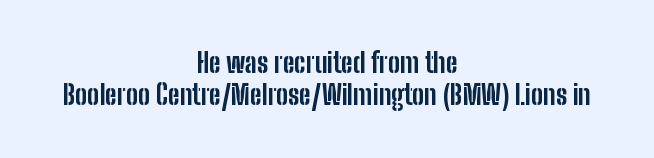
The image shows 27 px bold type, upright; set centered, line spacing 1.19x, normal letter spacing, not underlined.
